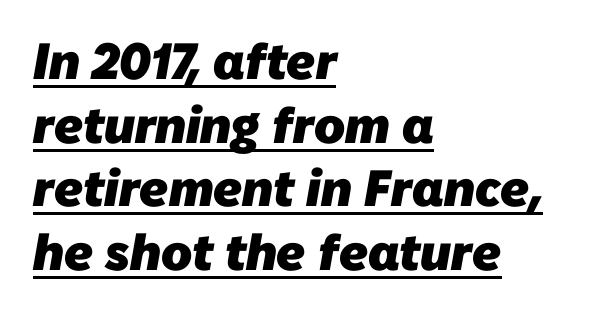
The image shows 51 px heavy sans-serif type; set left-aligned, normal line spacing (1.25x), normal letter spacing, underlined; low stroke contrast and a medium x-height.
